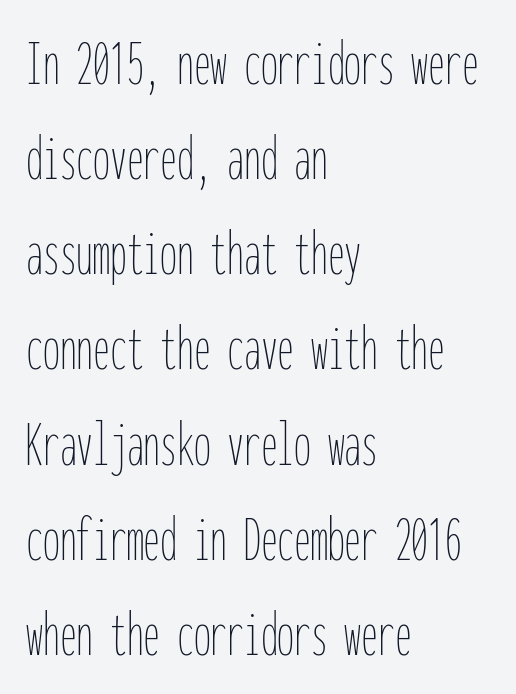
Q: Is the text bold? A: No.
Q: Is the text italic (slanted)? A: No, it is upright.
Q: Is the text underlined? A: No.
Q: How is the paragraph aligned? A: Left-aligned.
Q: Is the spacing between letters normal or unusually wide? A: Normal.
Q: Is the spacing between lines tight, normal or loose? A: Normal.
Q: Width (condensed, normal, or wide)? A: Condensed.
Q: Stroke contrast? A: Low.
Q: x-height? A: Medium.
Q: Monospaced? A: Yes.
